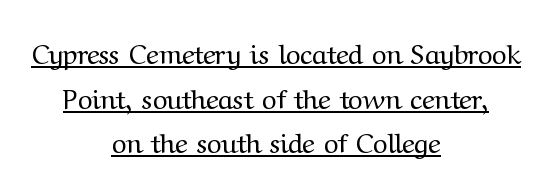
If you folded the block vertically in half, each line would mirror itself in length. Characters remain perfectly vertical along every line. Heaviness? Minimal to ordinary, like unemphasized prose. The string is rendered with underlining switched on. Regular leading. This sample uses a serif face.
